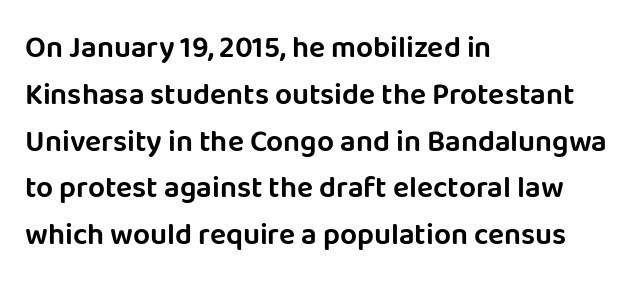
The lettering holds an erect, upright posture throughout. The leading is moderate, giving the passage an even texture. Honestly, the letter spacing is just normal — you wouldn't notice it. You could not count columns in this text — the font is proportionally spaced. This rendering uses left alignment, leaving the right contour irregular.
